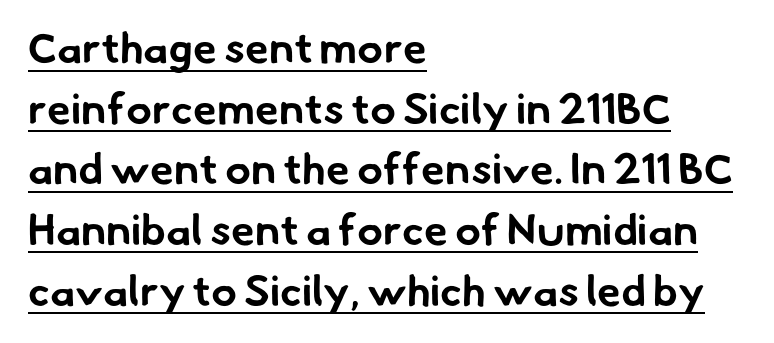
Q: Is the text bold? A: Yes.
Q: Is the typeface a serif or a sans-serif typeface? A: Sans-serif.
Q: Is the text underlined? A: Yes.
Q: How is the paragraph aligned? A: Left-aligned.
Q: Is the spacing between letters normal or unusually wide? A: Normal.
Q: Is the spacing between lines tight, normal or loose? A: Normal.
Q: Width (condensed, normal, or wide)? A: Normal.
Q: Stroke contrast? A: Low.
Q: x-height? A: Small.
Q: Monospaced? A: No.
